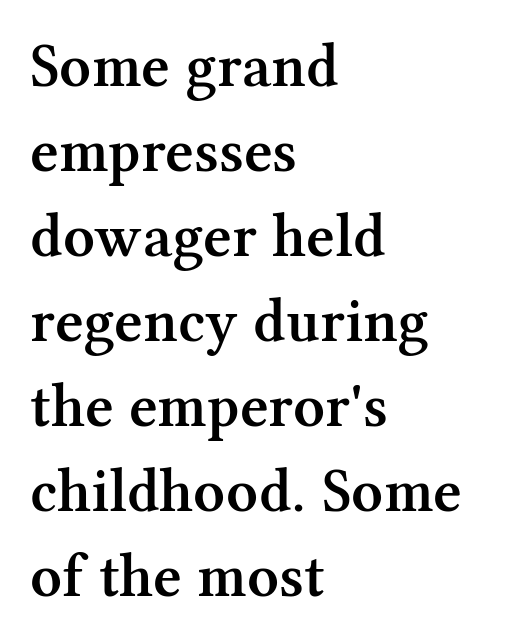
{"serif": "yes", "italic": "no", "bold": "semi", "weight": "semibold", "width": "normal", "stroke_contrast": "medium", "x_height": "medium", "monospaced": "no", "underline": "no", "align": "left", "line_spacing": "normal", "line_spacing_ratio": 1.37, "letter_spacing": "normal", "letter_spacing_em": 0.0, "glyph_px": 62}
